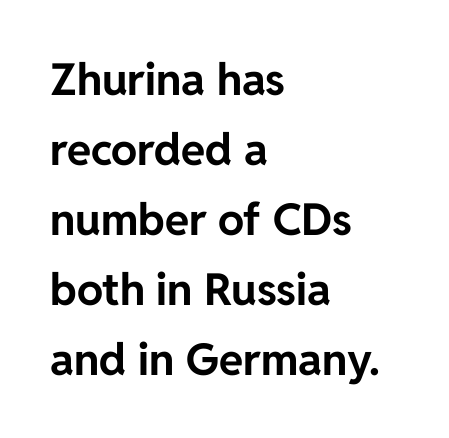
The image shows 44 px bold sans-serif type, upright; set left-aligned, normal line spacing (1.59x), normal letter spacing, not underlined; low stroke contrast and a medium x-height.
